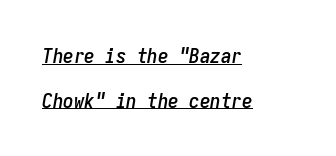
The image shows 21 px text type, italic (leaning right); set left-aligned, loose line spacing (2.13x), normal letter spacing, underlined.
